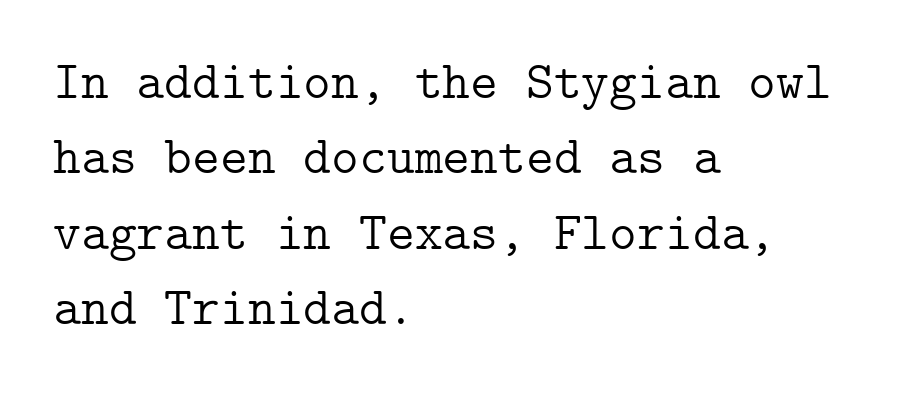
Yep, those are serifs on the letters. Does the lettering tilt? It doesn't — this is upright. Nobody touched the tracking dial on this one. Caption: face not bold, strokes unweighted.
